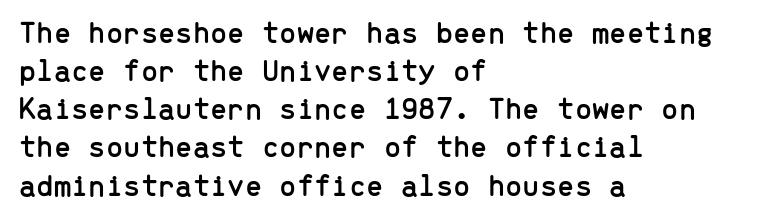
Q: Is the text italic (slanted)? A: No, it is upright.
Q: Is the typeface a serif or a sans-serif typeface? A: Sans-serif.
Q: Is the text underlined? A: No.
Q: How is the paragraph aligned? A: Left-aligned.
Q: Is the spacing between letters normal or unusually wide? A: Normal.
Q: Width (condensed, normal, or wide)? A: Normal.
Q: Stroke contrast? A: Low.
Q: x-height? A: Medium.
Q: Monospaced? A: Yes.
